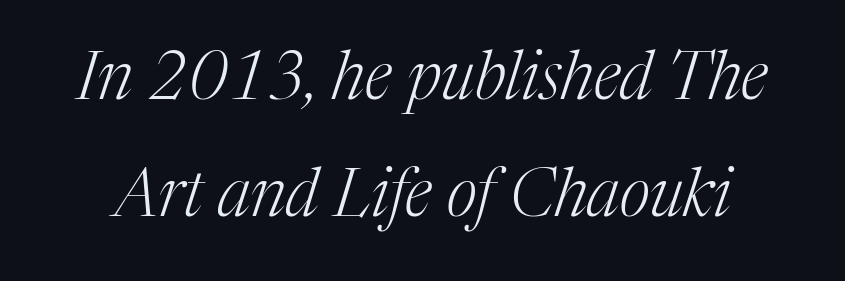
Decoration check: the copy has no underline. Characters follow at the spacing the type designer built in. The passage shown is typed in a proportional face where columns would drift. Yep, that's italic — everything's leaning. The passage shown is typeset with a serif family.
